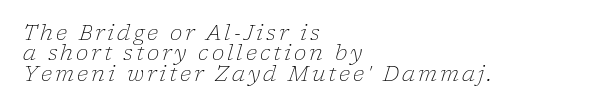
The setting favours the left margin, as ordinary paragraphs usually do. The space directly below the letters is spotless. This sample trades vertical openness for compactness between lines. The face used here has a pronounced slope to its letters.
